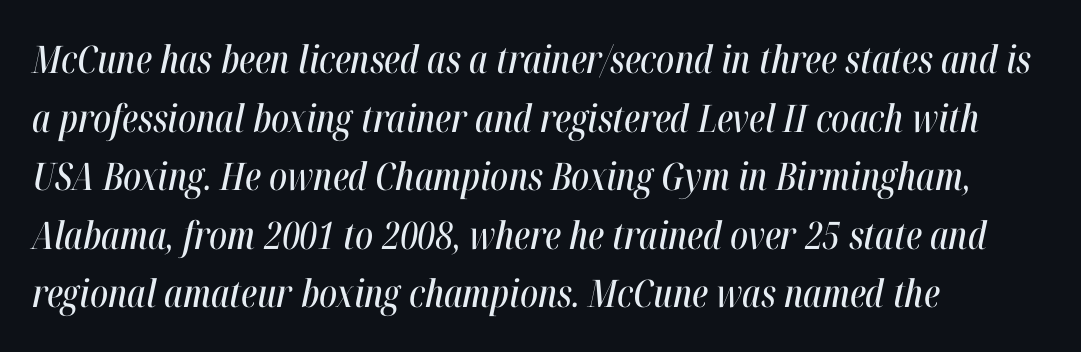
The image shows 38 px condensed type, italic (leaning right); set left-aligned, normal line spacing (1.54x), normal letter spacing, not underlined; high stroke contrast and a medium x-height.
